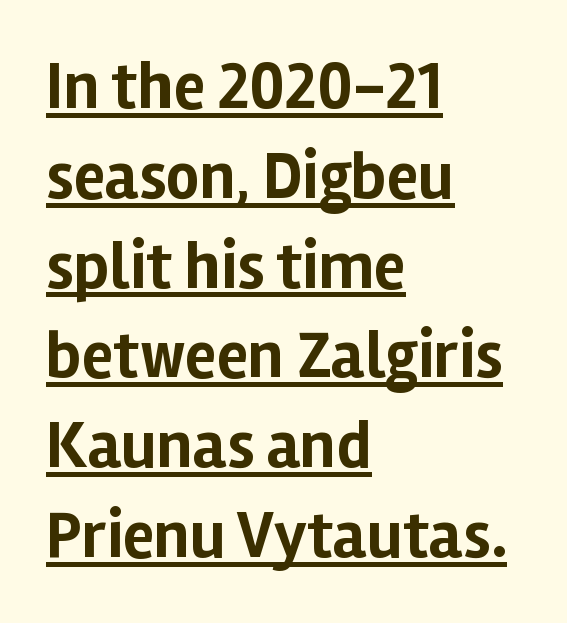
Q: Is the text bold? A: Yes.
Q: Is the text italic (slanted)? A: No, it is upright.
Q: Is the typeface a serif or a sans-serif typeface? A: Sans-serif.
Q: Is the text underlined? A: Yes.
Q: How is the paragraph aligned? A: Left-aligned.
Q: Is the spacing between letters normal or unusually wide? A: Normal.
Q: Is the spacing between lines tight, normal or loose? A: Normal.
Q: Width (condensed, normal, or wide)? A: Normal.
Q: Stroke contrast? A: Low.
Q: x-height? A: Medium.
Q: Monospaced? A: No.
